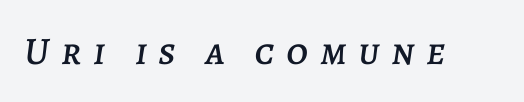
Q: Is the text italic (slanted)? A: Yes, it leans right by about 7 degrees.
Q: Is the text underlined? A: No.
Q: Is the spacing between letters normal or unusually wide? A: Unusually wide.
Q: Width (condensed, normal, or wide)? A: Normal.
Q: Stroke contrast? A: Low.
Q: x-height? A: Large.
Q: Monospaced? A: No.
